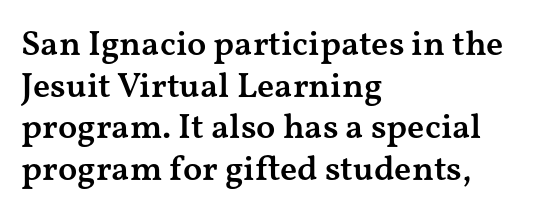
The image shows 35 px semibold, wide serif type, upright; set left-aligned, line spacing 1.19x, normal letter spacing, not underlined; medium stroke contrast and a medium x-height.
